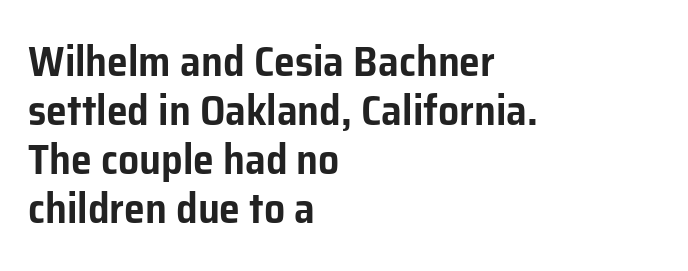
A sans-serif font was chosen for this passage. Varying glyph widths throughout — classic text-font behaviour. This rendering leaves character spacing at its baseline value. Casual observation: everything's shoved over to the left. Unmarked baselines from the first word to the last. The type sits square on the baseline with zero lean.
